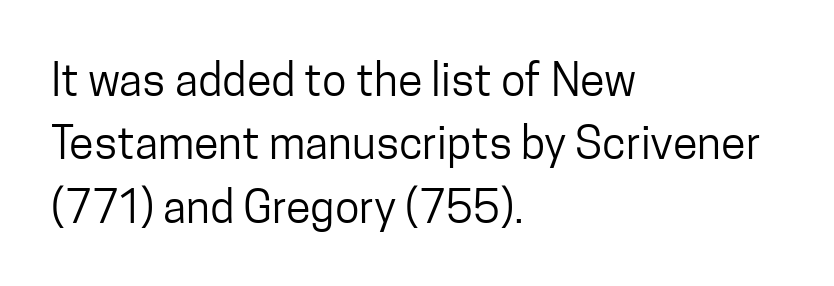
Type style note: lacks serifs. The lettering holds an erect, upright posture throughout. These glyphs show unthickened strokes, regular width or finer. Left-aligned paragraph, ragged on the right. The line-height multiplier appears to be the usual default. Here the glyphs are tracked normally, forming tight word shapes.
